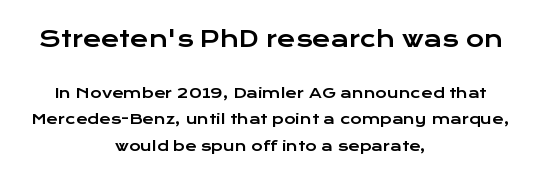
Upright lettering throughout. Glance below the letters and you will spot only blank space. The rendering positions every line midway between the sides. Between these two stacked blocks, the higher one wins on size. Observe the ordinary spacing: letters are neighbours, not strangers.
